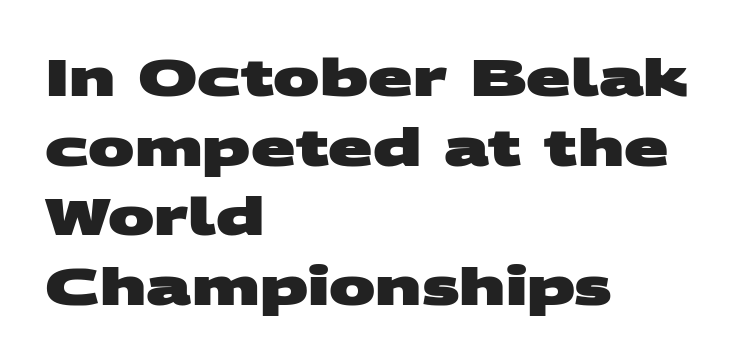
{"serif": "no", "bold": "yes", "weight": "heavy", "width": "wide", "stroke_contrast": "medium", "x_height": "large", "monospaced": "no", "underline": "no", "align": "left", "line_spacing": "normal", "line_spacing_ratio": 1.34, "letter_spacing": "normal", "letter_spacing_em": 0.0, "glyph_px": 52}
